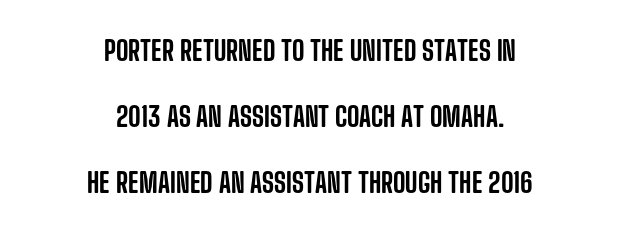
{"italic": "no", "underline": "no", "align": "center", "line_spacing": "loose", "line_spacing_ratio": 2.44, "letter_spacing": "normal", "letter_spacing_em": 0.0, "glyph_px": 27}
